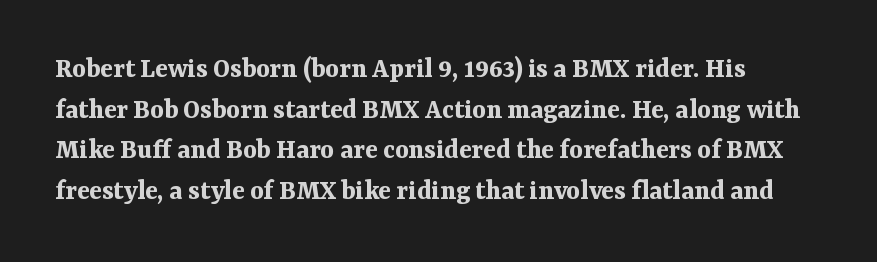
{"serif": "yes", "italic": "no", "bold": "yes", "weight": "bold", "width": "normal", "stroke_contrast": "medium", "x_height": "medium", "monospaced": "no", "underline": "no", "line_spacing": "normal", "line_spacing_ratio": 1.4, "letter_spacing": "normal", "letter_spacing_em": 0.0, "glyph_px": 29}
